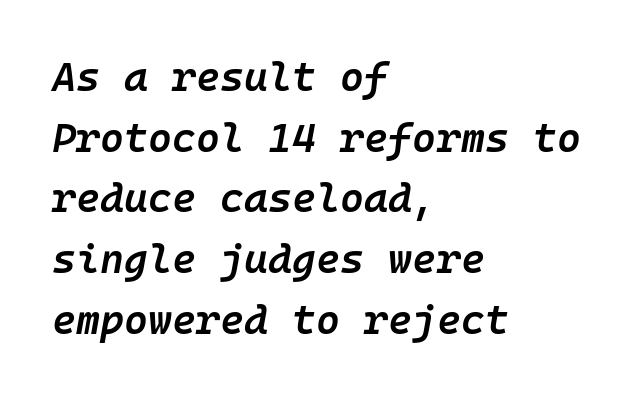
The image shows 41 px semibold type, italic (leaning right); set left-aligned, normal line spacing (1.48x), normal letter spacing, not underlined; low stroke contrast and a medium x-height.
